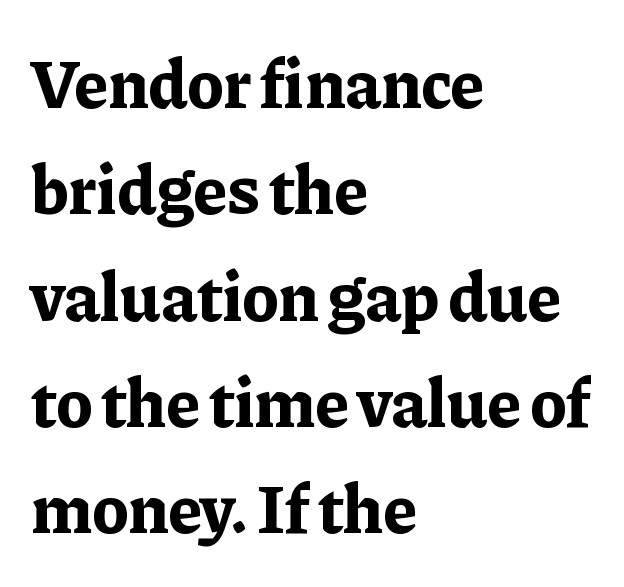
The image shows 69 px bold serif type, upright; set left-aligned, normal line spacing (1.54x), normal letter spacing, not underlined; low stroke contrast and a medium x-height.
